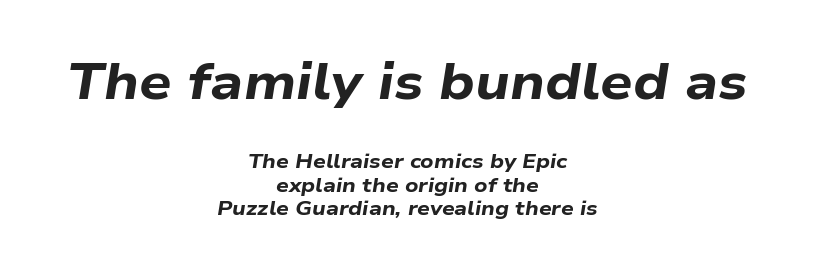
Q: Is the text bold? A: Yes.
Q: Is the text italic (slanted)? A: Yes, it leans right by about 9 degrees.
Q: Is the text underlined? A: No.
Q: How is the paragraph aligned? A: Centered.
Q: Is the spacing between letters normal or unusually wide? A: Normal.
Q: Which block of text is set in a larger size, the first (top) or the second (bottom)? A: The first (top) one.
Q: Width (condensed, normal, or wide)? A: Wide.
Q: Stroke contrast? A: Low.
Q: x-height? A: Medium.
Q: Monospaced? A: No.
